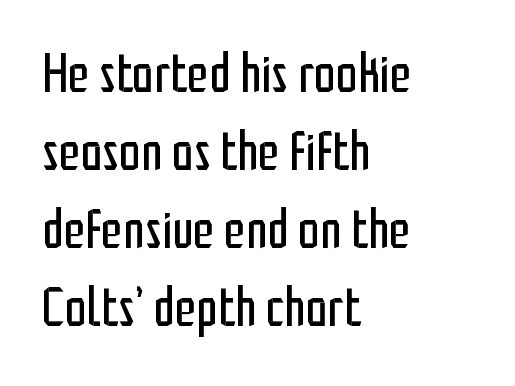
These lines are rendered in a variable-pitch font. The typography opts for an upright posture over an oblique one. Is the block centered? No — it sits flush against the left margin. Note: no serifs on the glyphs.
